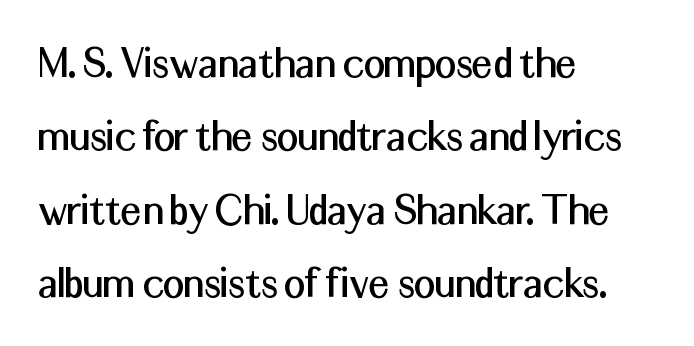
Default kerning and tracking; the words read as compact shapes. This is sans-serif lettering, the kind often seen on screens and signage. The text block is weighted toward the left margin, trailing off unevenly rightward. Every stem runs plumb, perpendicular to the baseline. Is this a fixed-width face? No — the glyphs have proportional, varying widths. Regarding leading, the lines here are spaced in the standard way.
